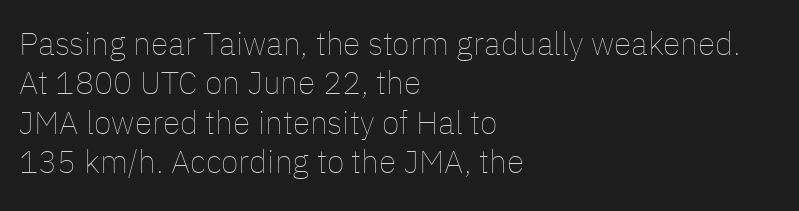
{"italic": "no", "bold": "no", "weight": "thin", "width": "normal", "stroke_contrast": "low", "x_height": "medium", "monospaced": "no", "underline": "no", "align": "left", "line_spacing_ratio": 1.23, "letter_spacing": "normal", "letter_spacing_em": 0.0, "glyph_px": 32}
